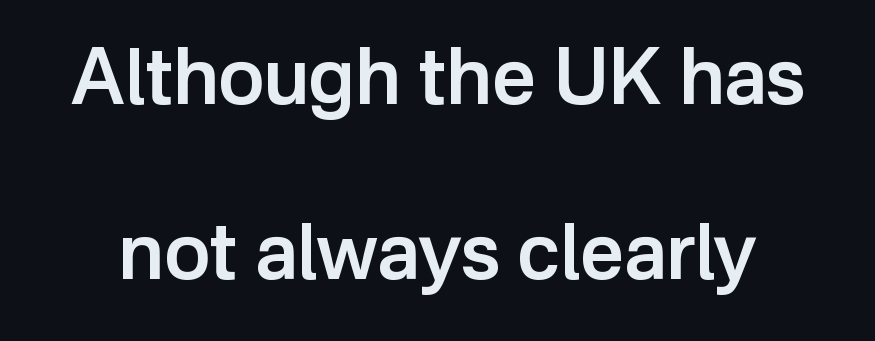
The image shows 77 px semibold sans-serif type, upright; set loose line spacing (2.27x), normal letter spacing, not underlined; low stroke contrast and a medium x-height.
